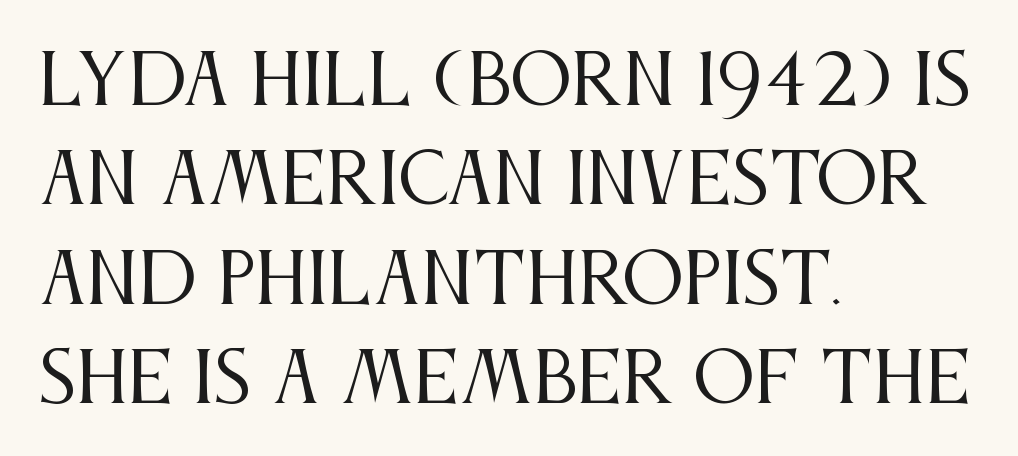
The image shows 69 px regular-weight, condensed serif type, upright; set left-aligned, normal line spacing (1.44x), normal letter spacing, not underlined; medium stroke contrast and a large x-height.
